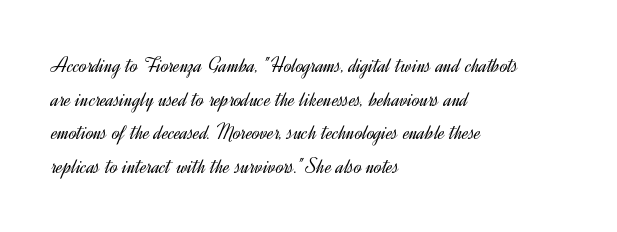
{"bold": "no", "underline": "no", "align": "left", "line_spacing": "normal", "line_spacing_ratio": 1.53, "letter_spacing": "normal", "letter_spacing_em": 0.0, "glyph_px": 22}
